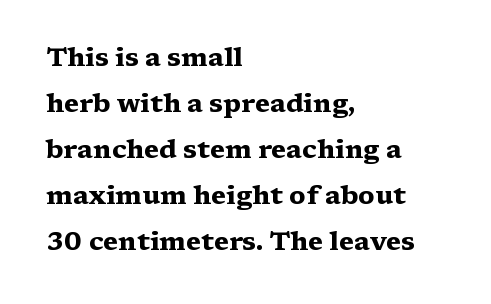
Q: Is the text bold? A: Yes.
Q: Is the text italic (slanted)? A: No, it is upright.
Q: Is the text underlined? A: No.
Q: How is the paragraph aligned? A: Left-aligned.
Q: Is the spacing between letters normal or unusually wide? A: Normal.
